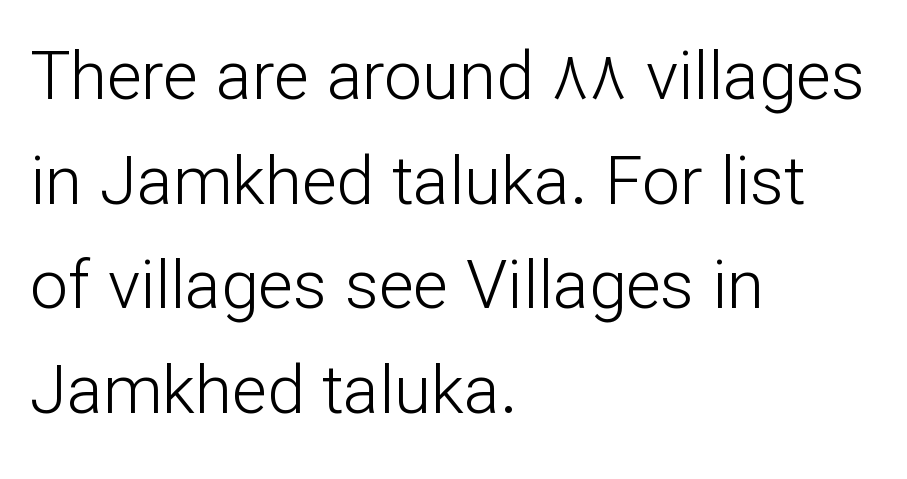
{"serif": "no", "italic": "no", "bold": "no", "weight": "light", "width": "normal", "stroke_contrast": "low", "x_height": "medium", "monospaced": "no", "underline": "no", "align": "left", "line_spacing": "normal", "line_spacing_ratio": 1.56, "letter_spacing": "normal", "letter_spacing_em": 0.0, "glyph_px": 67}
